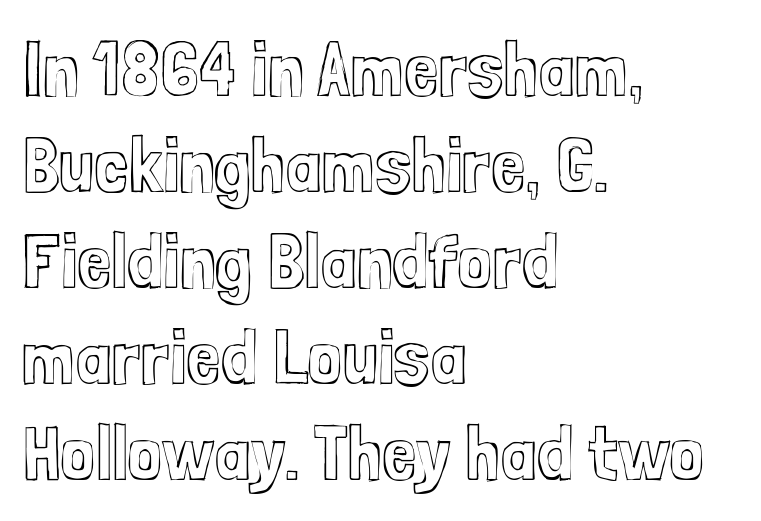
Designer's note — italics off, roman on. Spacing verdict: proportional, widths tailored to each character. Beneath every word, the page is bare. The letters sit at their default tracking, neither squeezed nor spread. The rendering anchors every line to the left-hand side.
